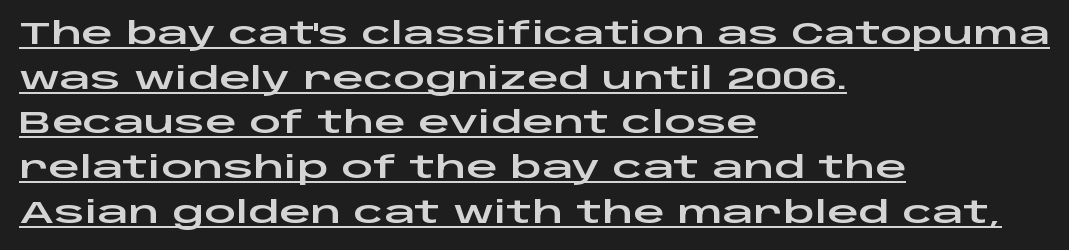
The image shows 31 px wide sans-serif type, upright; set left-aligned, normal line spacing (1.44x), normal letter spacing, underlined; low stroke contrast and a large x-height.
